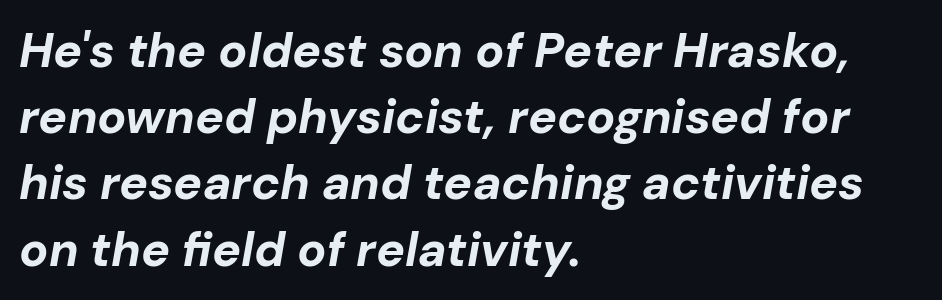
The image shows 48 px bold type, italic (leaning right); set left-aligned, normal line spacing (1.38x), normal letter spacing, not underlined; low stroke contrast and a medium x-height.
